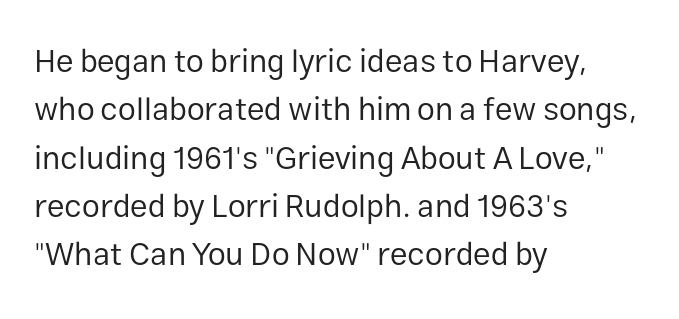
Q: Is the text bold? A: No.
Q: Is the text italic (slanted)? A: No, it is upright.
Q: Is the typeface a serif or a sans-serif typeface? A: Sans-serif.
Q: Is the text underlined? A: No.
Q: How is the paragraph aligned? A: Left-aligned.
Q: Is the spacing between letters normal or unusually wide? A: Normal.
Q: Is the spacing between lines tight, normal or loose? A: Normal.
Q: Width (condensed, normal, or wide)? A: Normal.
Q: Stroke contrast? A: Low.
Q: x-height? A: Medium.
Q: Monospaced? A: No.
